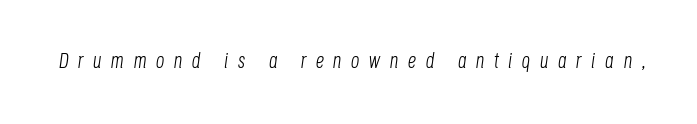
Rendered with sloped, italic letterforms. Beneath every word, the page is bare. A typesetter would call this heavily tracked-out type. Weight: regular or lighter.
